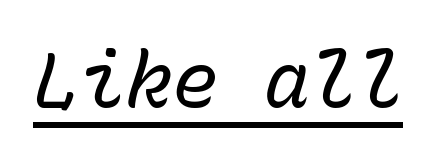
Q: Is the text bold? A: No.
Q: Is the text italic (slanted)? A: Yes, it leans right by about 15 degrees.
Q: Is the text underlined? A: Yes.
Q: Is the spacing between letters normal or unusually wide? A: Normal.
Q: Width (condensed, normal, or wide)? A: Normal.
Q: Stroke contrast? A: Low.
Q: x-height? A: Medium.
Q: Monospaced? A: Yes.
